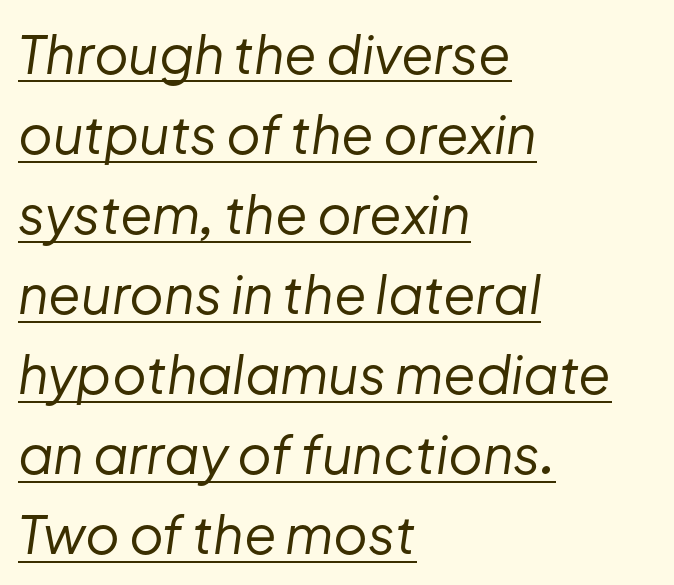
The image shows 53 px regular-weight type, italic (leaning right); set left-aligned, normal line spacing (1.51x), normal letter spacing, underlined; low stroke contrast and a medium x-height.
